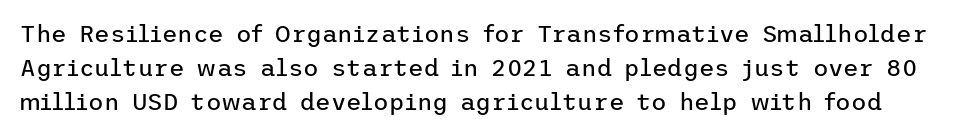
The image shows 24 px text type, upright; set normal line spacing (1.41x), normal letter spacing, not underlined.
